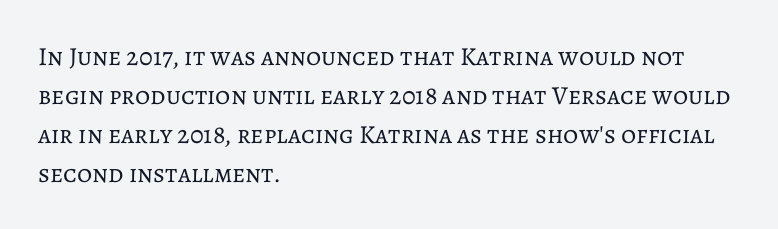
The image shows 26 px text type, upright; set left-aligned, normal line spacing (1.5x), normal letter spacing, not underlined.
